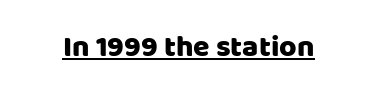
The image shows 30 px sans-serif type, upright; set normal letter spacing, underlined; low stroke contrast and a large x-height.
